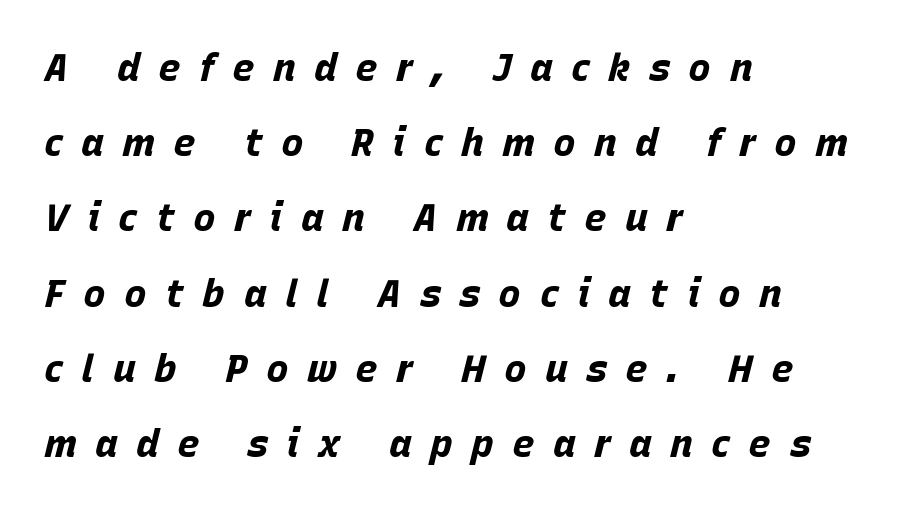
The image shows 38 px bold type, italic (leaning right); set left-aligned, loose line spacing (1.98x), unusually wide letter spacing (+0.48 em), not underlined; low stroke contrast and a large x-height.
